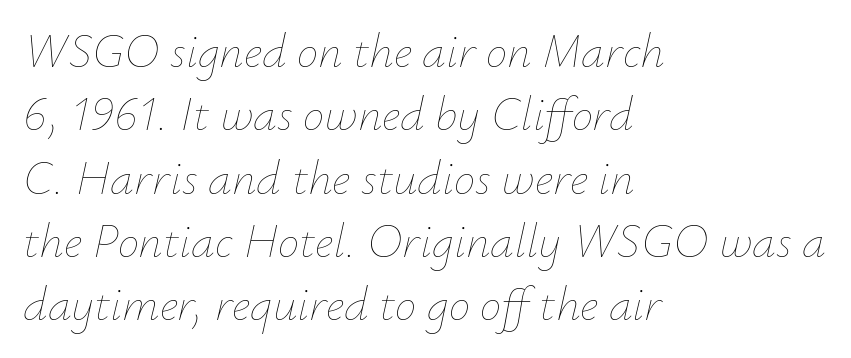
{"italic": "yes", "lean": "right", "slant_degrees": 12, "bold": "no", "weight": "thin", "width": "normal", "stroke_contrast": "low", "x_height": "small", "monospaced": "no", "underline": "no", "align": "left", "line_spacing": "normal", "line_spacing_ratio": 1.32, "letter_spacing": "normal", "letter_spacing_em": 0.0, "glyph_px": 48}
